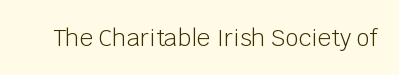
The image shows 23 px text type, upright; set normal letter spacing, not underlined.
